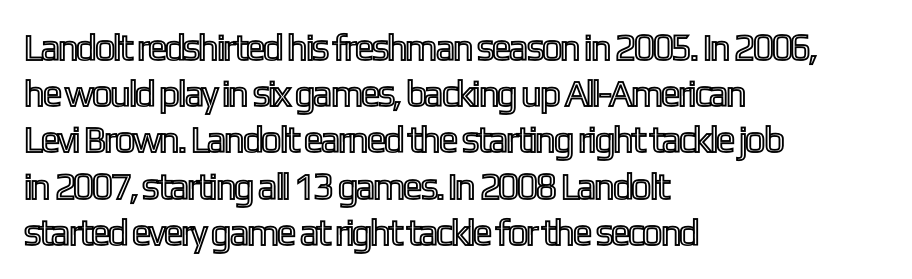
{"italic": "no", "width": "condensed", "x_height": "medium", "monospaced": "no", "underline": "no", "align": "left", "line_spacing": "normal", "line_spacing_ratio": 1.25, "letter_spacing": "normal", "letter_spacing_em": 0.0, "glyph_px": 37}
